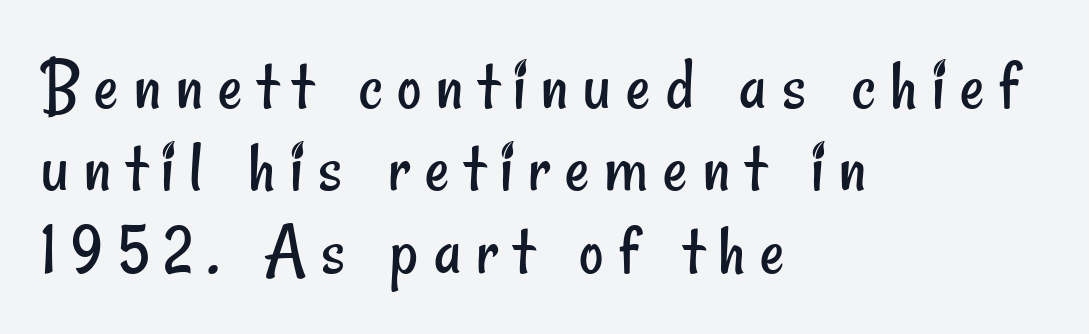
Q: Is the text bold? A: No.
Q: Is the typeface a serif or a sans-serif typeface? A: Sans-serif.
Q: Is the text underlined? A: No.
Q: How is the paragraph aligned? A: Left-aligned.
Q: Is the spacing between letters normal or unusually wide? A: Unusually wide.
Q: Is the spacing between lines tight, normal or loose? A: Tight.
Q: Width (condensed, normal, or wide)? A: Condensed.
Q: Stroke contrast? A: Low.
Q: x-height? A: Small.
Q: Monospaced? A: No.
